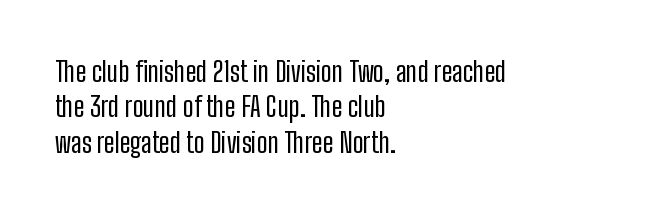
{"italic": "no", "bold": "no", "underline": "no", "align": "left", "line_spacing": "normal", "line_spacing_ratio": 1.31, "letter_spacing": "normal", "letter_spacing_em": 0.0, "glyph_px": 27}
